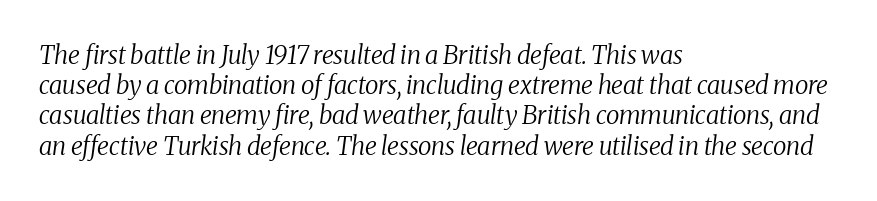
The image shows 25 px text type, italic (leaning right); set left-aligned, line spacing 1.21x, normal letter spacing, not underlined.
